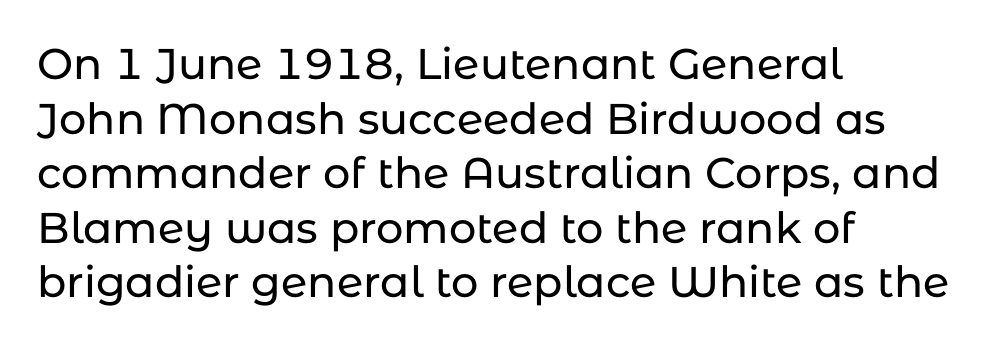
The passage shown is typed in a proportional face where columns would drift. This is roman type, the default non-slanted kind. Nothing unusual about the tracking: characters are spaced as the font intends. Regarding serifs, this sample does without them. Words float on clear page, feet unadorned. The lines in this sample share a left origin and differ only in where they stop.
